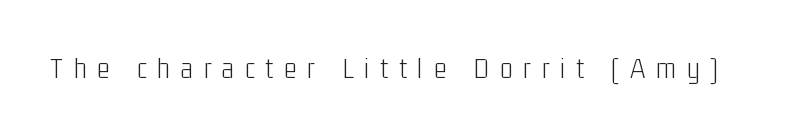
{"serif": "no", "italic": "no", "bold": "no", "weight": "light", "width": "condensed", "stroke_contrast": "low", "x_height": "medium", "monospaced": "no", "underline": "no", "letter_spacing": "wide", "letter_spacing_em": 0.36, "glyph_px": 30}
